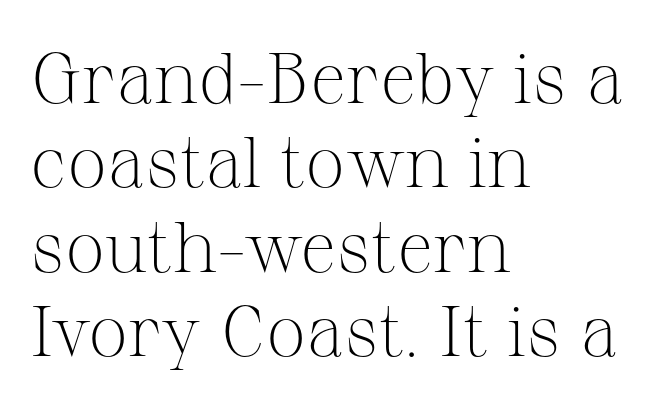
Think of a printed novel: that variable character pitch is what you see here. Any mark beneath the type? The region is blank. This rendering employs a face with finishing strokes, i.e., a serif. The rendering anchors every line to the left-hand side. The gaps between neighbouring characters are ordinary and unremarkable. Think standard paragraph weight, or any step lighter than that.
